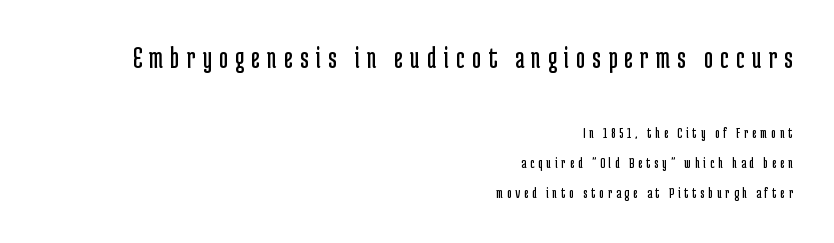
Does the bottom block carry the larger type? No, the top block does. A typesetter would call this heavily tracked-out type. Do the letters lean? They stand straight. These lines are rendered in a variable-pitch font. The characters display no serif detailing; their extremities are plain.
